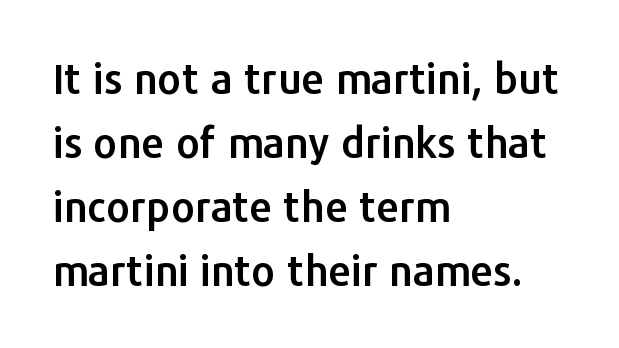
The image shows 41 px sans-serif type, upright; set left-aligned, normal line spacing (1.56x), normal letter spacing, not underlined; low stroke contrast and a medium x-height.
